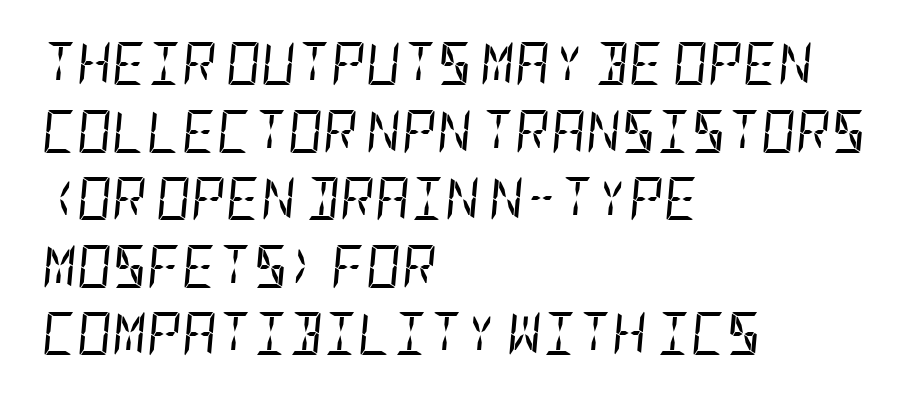
Q: Is the text bold? A: No.
Q: Is the text italic (slanted)? A: Yes, it leans right by about 5 degrees.
Q: Is the text underlined? A: No.
Q: How is the paragraph aligned? A: Left-aligned.
Q: Is the spacing between letters normal or unusually wide? A: Normal.
Q: Is the spacing between lines tight, normal or loose? A: Normal.
Q: Width (condensed, normal, or wide)? A: Condensed.
Q: Stroke contrast? A: Low.
Q: x-height? A: Large.
